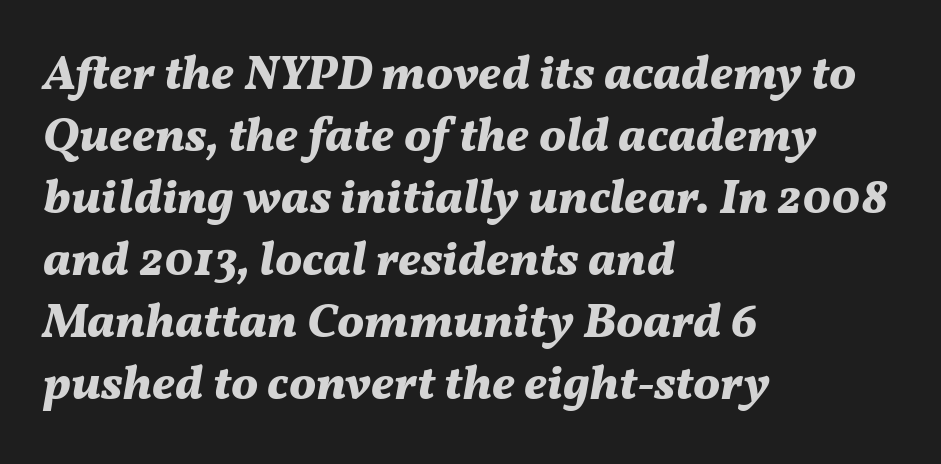
This sample has the flowing, uneven cadence of proportional lettering. The characters look thick and weighty, a clear bold. It's the slanting kind of type. In CSS terms this would be text-align: left.
